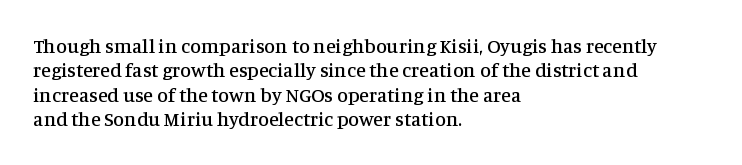
Look at the tracking — it's just the regular setting, nothing added. Horizontal alignment here is leftward, the default for most running prose. Clear beneath every line of the passage. Unlike italic type, these characters show no tilt at all.
